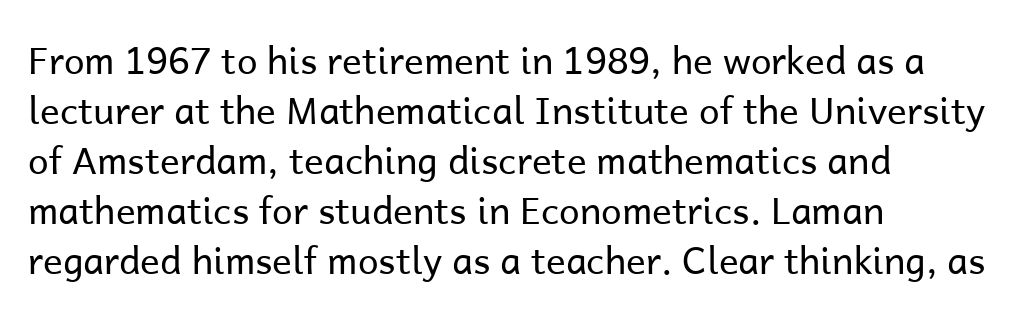
This sample uses plain, unmodified letter spacing. A typesetter would label this face a sans. Any mark beneath the type? The region is blank. Each letter keeps its own natural width here, so spacing adapts to shape.
